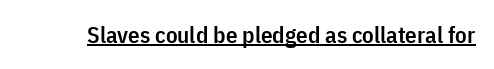
{"italic": "no", "bold": "semi", "underline": "yes", "letter_spacing": "normal", "letter_spacing_em": 0.0, "glyph_px": 23}
